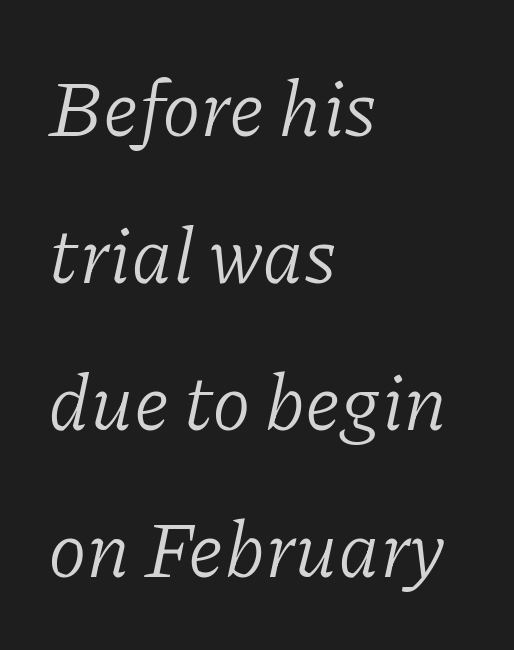
There's an unmistakable incline to the writing here. This sample is left-justified, so line endings fall wherever the words run out. These lines are rendered in a variable-pitch font. Only glyphs here, with clear space below each row. The strokes carry an ordinary text weight at most.
